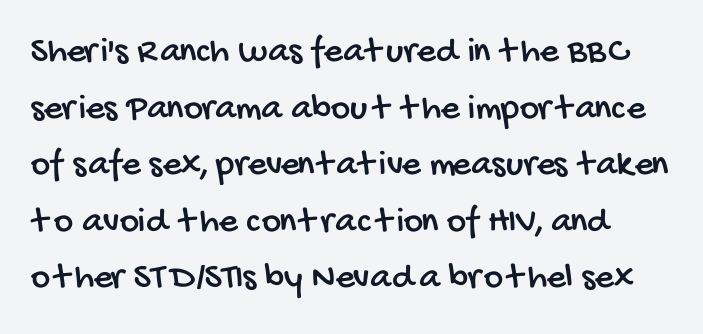
Observe the absence of serifs on each vertical stroke in this sample. No extra tracking has been applied to these lines. Descenders are the only things crossing below the line. These lines are rendered in a variable-pitch font. Normally led — the rows are evenly, conventionally spaced.
